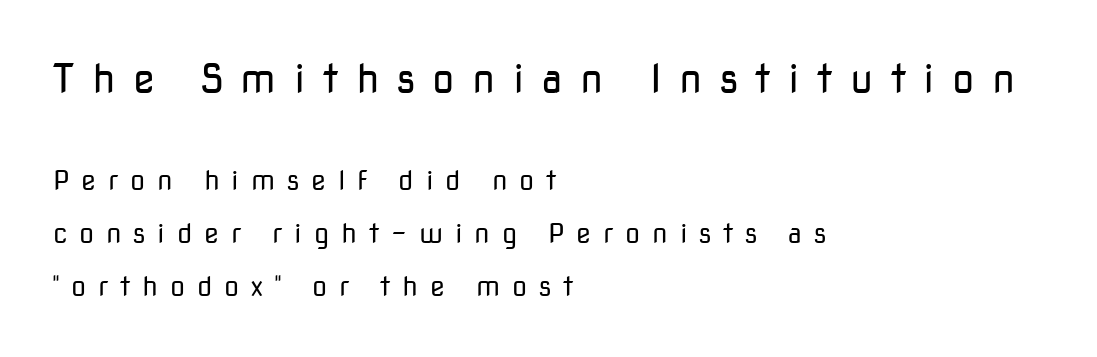
The image shows 40 px regular-weight sans-serif type, upright; set left-aligned, loose line spacing (1.96x), unusually wide letter spacing (+0.44 em), not underlined; the first (top) block is 1.48x larger; low stroke contrast and a medium x-height.
